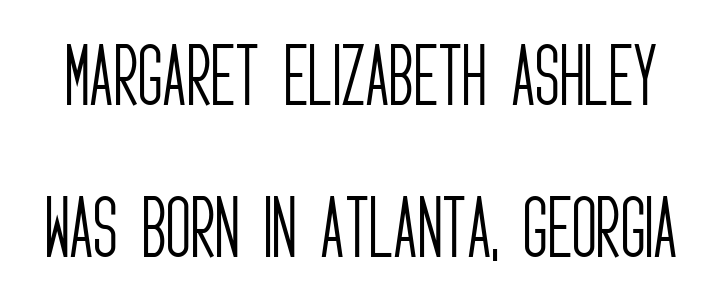
The image shows 68 px light, condensed sans-serif type, upright; set loose line spacing (2.23x), normal letter spacing, not underlined; low stroke contrast and a large x-height.
